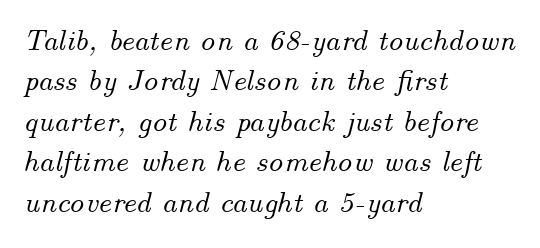
Q: Is the text italic (slanted)? A: Yes, it leans right by about 14 degrees.
Q: Is the text underlined? A: No.
Q: How is the paragraph aligned? A: Left-aligned.
Q: Is the spacing between letters normal or unusually wide? A: Normal.
Q: Is the spacing between lines tight, normal or loose? A: Normal.
Q: Width (condensed, normal, or wide)? A: Normal.
Q: Stroke contrast? A: Medium.
Q: x-height? A: Small.
Q: Monospaced? A: No.
